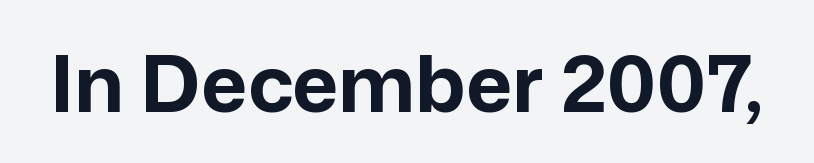
The image shows 79 px bold sans-serif type, upright; set normal letter spacing, not underlined; low stroke contrast and a medium x-height.
